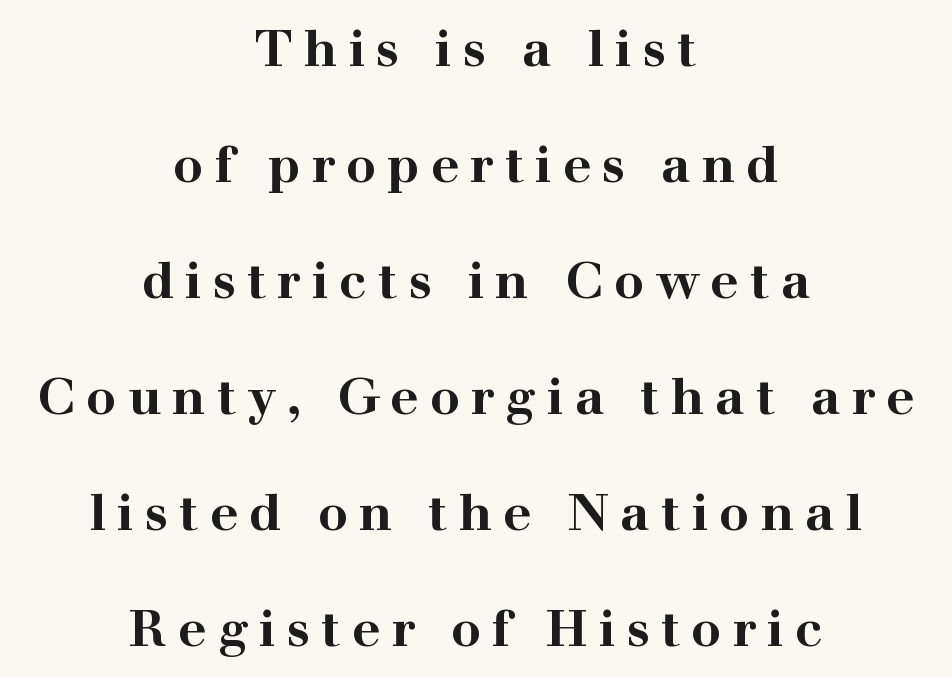
Q: Is the text bold? A: Yes.
Q: Is the text italic (slanted)? A: No, it is upright.
Q: Is the typeface a serif or a sans-serif typeface? A: Serif.
Q: Is the text underlined? A: No.
Q: How is the paragraph aligned? A: Centered.
Q: Is the spacing between letters normal or unusually wide? A: Unusually wide.
Q: Is the spacing between lines tight, normal or loose? A: Loose.
Q: Width (condensed, normal, or wide)? A: Wide.
Q: Stroke contrast? A: High.
Q: x-height? A: Medium.
Q: Monospaced? A: No.
